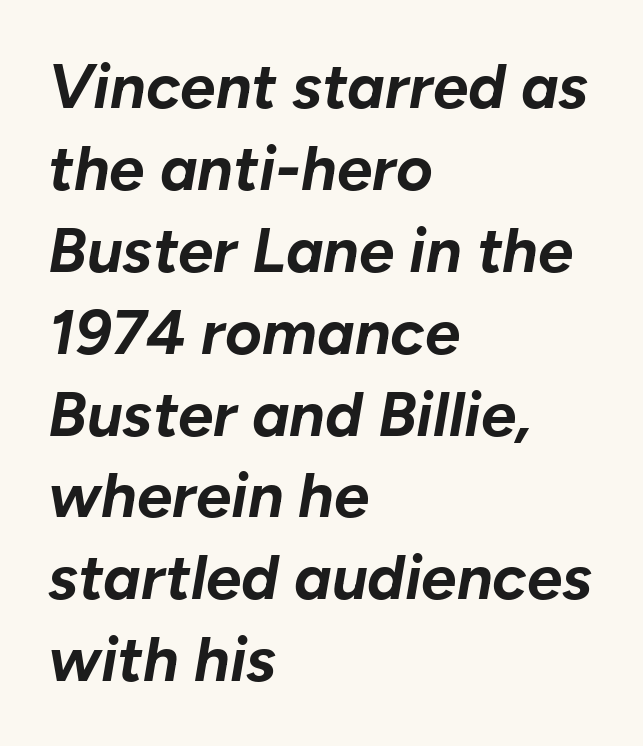
Q: Is the text bold? A: Yes.
Q: Is the text italic (slanted)? A: Yes, it leans right by about 10 degrees.
Q: Is the text underlined? A: No.
Q: How is the paragraph aligned? A: Left-aligned.
Q: Is the spacing between letters normal or unusually wide? A: Normal.
Q: Is the spacing between lines tight, normal or loose? A: Normal.
Q: Width (condensed, normal, or wide)? A: Normal.
Q: Stroke contrast? A: Low.
Q: x-height? A: Medium.
Q: Monospaced? A: No.
